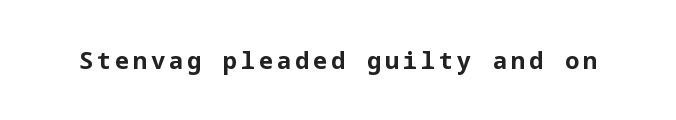
Q: Is the text bold? A: Yes.
Q: Is the text italic (slanted)? A: No, it is upright.
Q: Is the text underlined? A: No.
